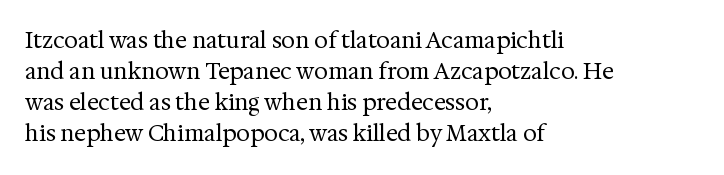
{"italic": "no", "bold": "no", "underline": "no", "align": "left", "line_spacing": "normal", "line_spacing_ratio": 1.41, "letter_spacing": "normal", "letter_spacing_em": 0.0, "glyph_px": 22}
